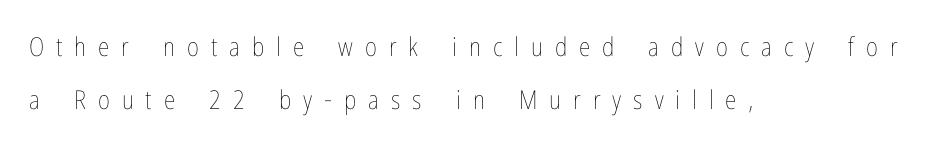
Q: Is the text bold? A: No.
Q: Is the text italic (slanted)? A: No, it is upright.
Q: Is the text underlined? A: No.
Q: How is the paragraph aligned? A: Left-aligned.
Q: Is the spacing between letters normal or unusually wide? A: Unusually wide.
Q: Is the spacing between lines tight, normal or loose? A: Loose.
